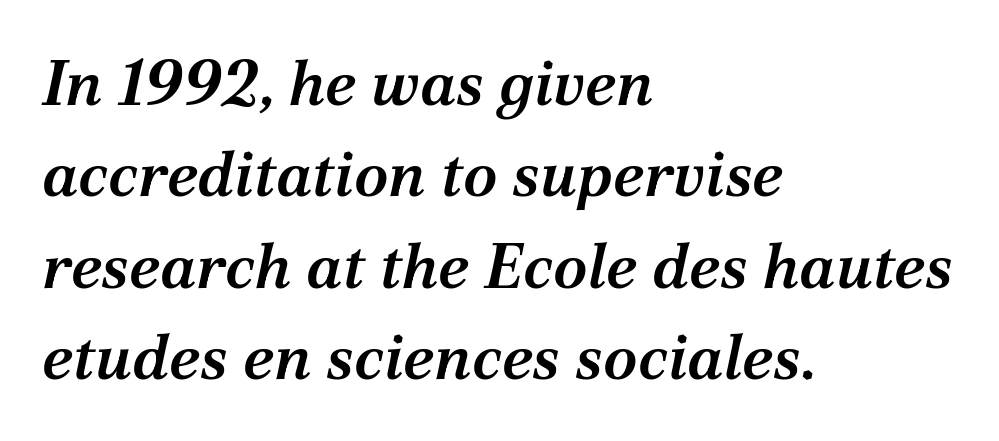
This sample keeps an unexceptional amount of space between lines. On the weight axis this lands at semibold, roughly 600. Yep, that's italic — everything's leaning. Each word holds together tightly as a unit, with standard inter-letter gaps. Anything drawn beneath the words? Only blank space.
